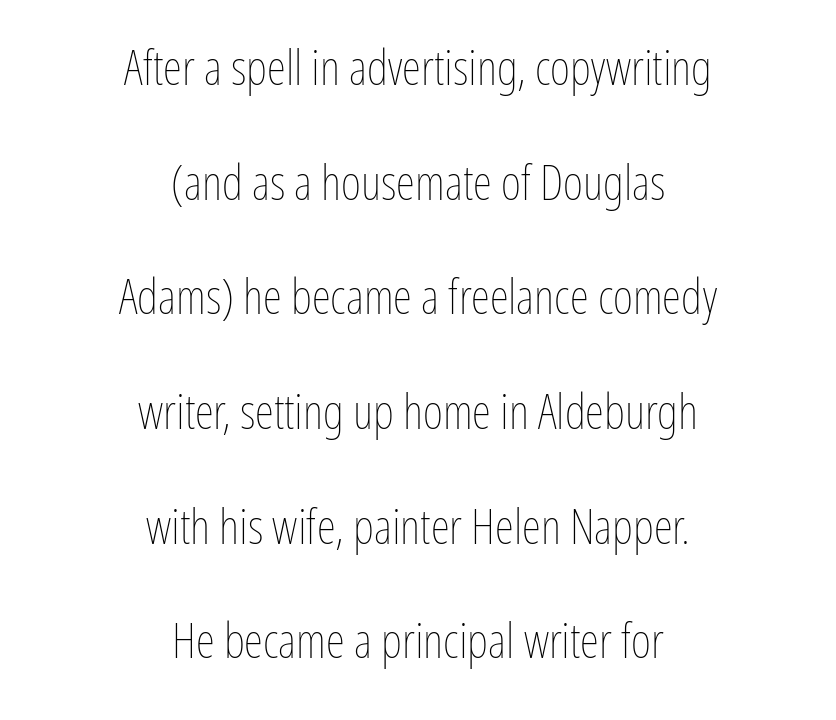
The image shows 49 px thin, condensed type, upright; set centered, loose line spacing (2.34x), normal letter spacing, not underlined; low stroke contrast and a medium x-height.
